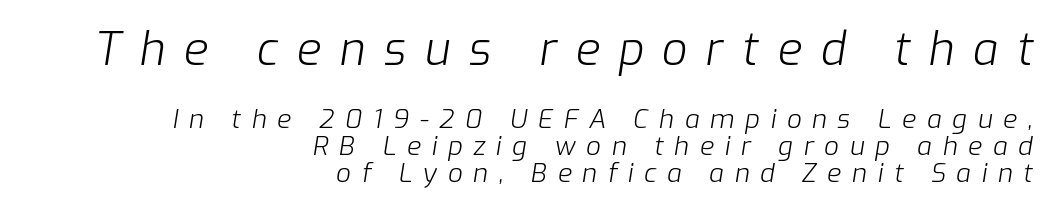
{"italic": "yes", "lean": "right", "slant_degrees": 9, "bold": "no", "weight": "light", "width": "normal", "stroke_contrast": "low", "x_height": "medium", "monospaced": "no", "underline": "no", "align": "right", "line_spacing": "tight", "line_spacing_ratio": 1.03, "letter_spacing": "wide", "letter_spacing_em": 0.41, "larger_block": "first", "size_ratio": 1.73, "glyph_px": 45}
